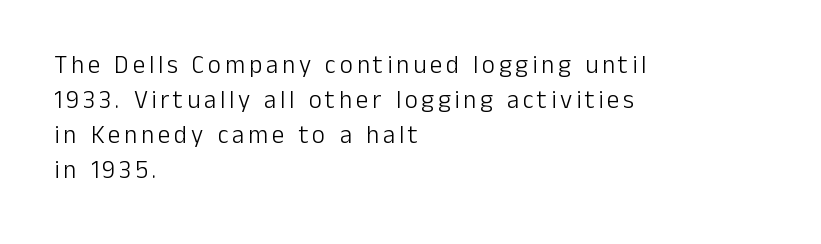
The image shows 25 px text type, upright; set left-aligned, normal line spacing (1.4x), not underlined.
